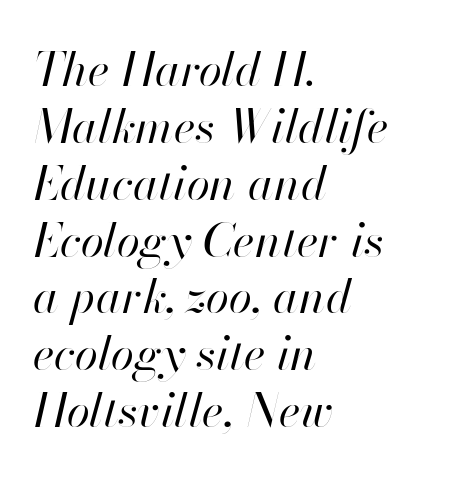
The image shows 47 px regular-weight type, italic (leaning right); set left-aligned, line spacing 1.21x, normal letter spacing, not underlined; high stroke contrast and a small x-height.
